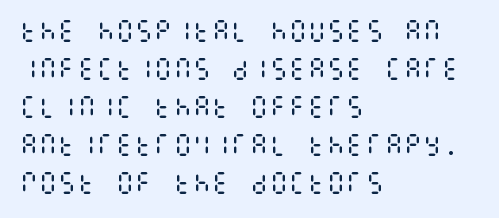
The image shows 24 px text type, upright; set left-aligned, normal line spacing (1.58x), normal letter spacing, not underlined.
